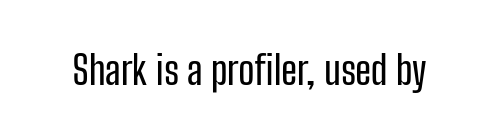
The horizontal fit of the characters is conventional and even. Here the designer chose a conventional face with non-uniform glyph widths. The string is rendered with underlining switched off. This sample uses a sans-serif face.
